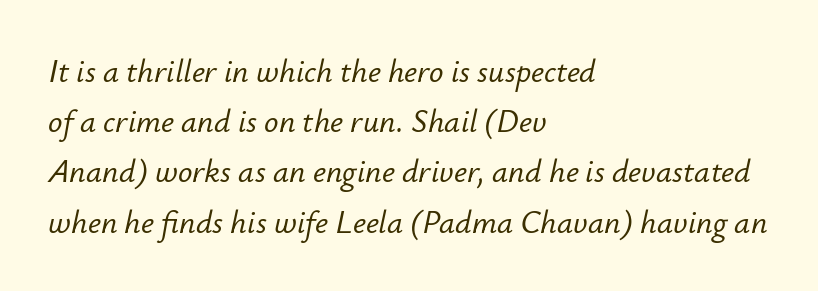
{"italic": "yes", "lean": "right", "slant_degrees": 12, "width": "normal", "stroke_contrast": "low", "x_height": "small", "monospaced": "no", "underline": "no", "align": "left", "line_spacing": "normal", "line_spacing_ratio": 1.57, "letter_spacing": "normal", "letter_spacing_em": 0.0, "glyph_px": 32}
